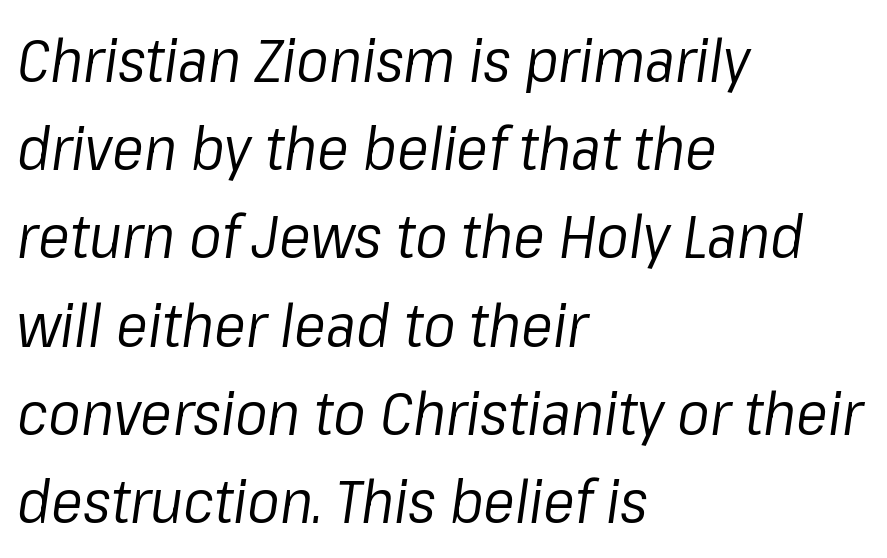
The image shows 60 px regular-weight type, italic (leaning right); set left-aligned, normal line spacing (1.47x), normal letter spacing, not underlined; low stroke contrast and a medium x-height.
